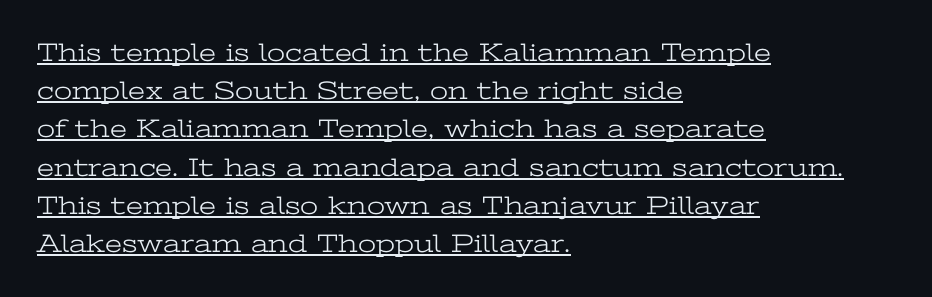
The lettering is marked with a stroke running underneath it. Designer's note — italics off, roman on. Look at the tracking — it's just the regular setting, nothing added. Is this a heavy cut? Hardly; it is regular or lighter.
